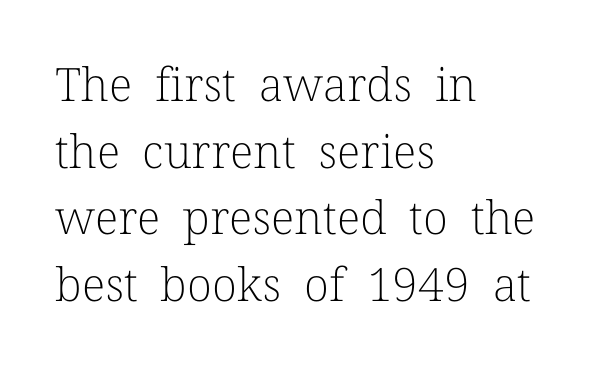
Q: Is the text bold? A: No.
Q: Is the text italic (slanted)? A: No, it is upright.
Q: Is the typeface a serif or a sans-serif typeface? A: Serif.
Q: Is the text underlined? A: No.
Q: How is the paragraph aligned? A: Left-aligned.
Q: Is the spacing between letters normal or unusually wide? A: Normal.
Q: Is the spacing between lines tight, normal or loose? A: Normal.
Q: Width (condensed, normal, or wide)? A: Normal.
Q: Stroke contrast? A: Low.
Q: x-height? A: Medium.
Q: Monospaced? A: No.
